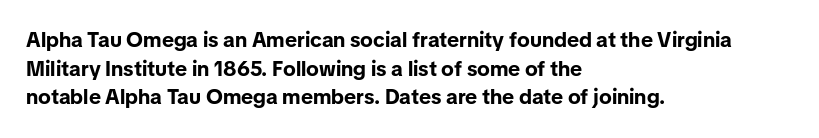
Notice how descenders clear the ascenders below comfortably — that's standard leading. Clear beneath every line of the passage. These lines are set flush left with a ragged right edge. The type sits square on the baseline with zero lean. Each word holds together tightly as a unit, with standard inter-letter gaps.
